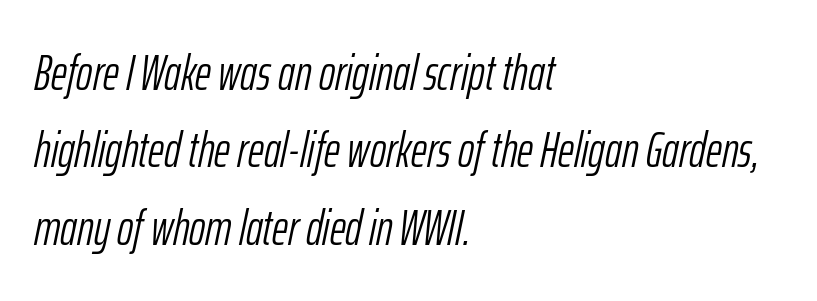
Q: Is the text bold? A: No.
Q: Is the text italic (slanted)? A: Yes, it leans right by about 12 degrees.
Q: Is the text underlined? A: No.
Q: How is the paragraph aligned? A: Left-aligned.
Q: Is the spacing between letters normal or unusually wide? A: Normal.
Q: Is the spacing between lines tight, normal or loose? A: Normal.
Q: Width (condensed, normal, or wide)? A: Condensed.
Q: Stroke contrast? A: Low.
Q: x-height? A: Medium.
Q: Monospaced? A: No.
